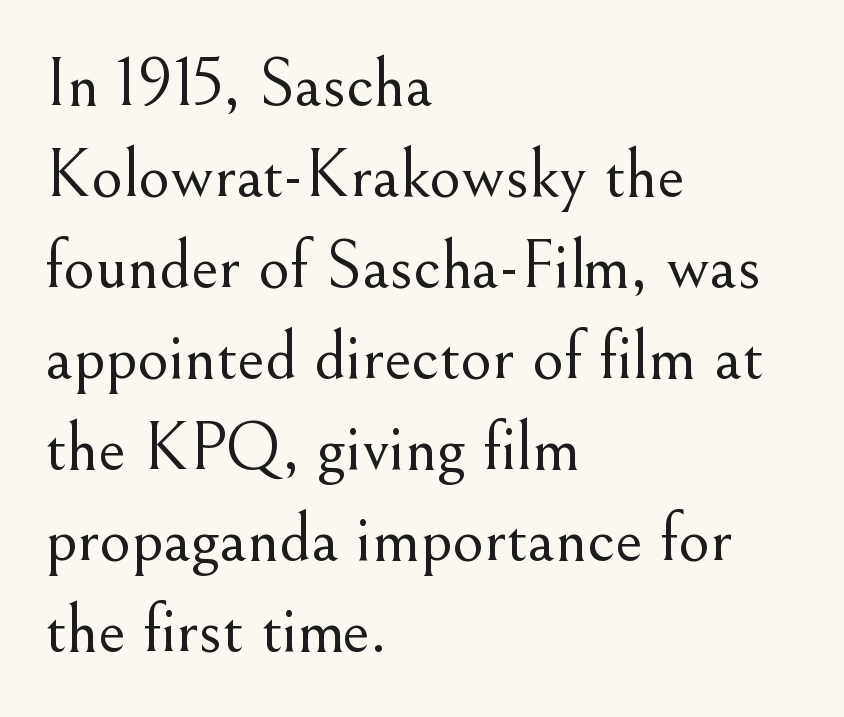
No extra tracking has been applied to these lines. Does the leading feel generous? No, just average. Weight: regular or lighter. Proportional: the letters do not fall into vertical columns.
